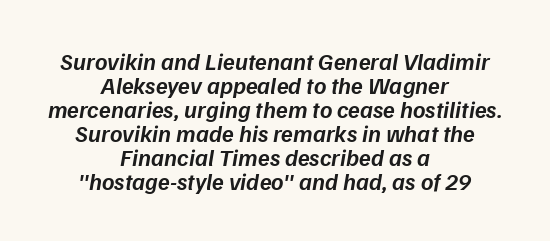
{"italic": "yes", "lean": "right", "slant_degrees": 9, "bold": "semi", "underline": "no", "align": "center", "line_spacing": "tight", "line_spacing_ratio": 1.0, "letter_spacing": "normal", "letter_spacing_em": 0.0, "glyph_px": 24}
